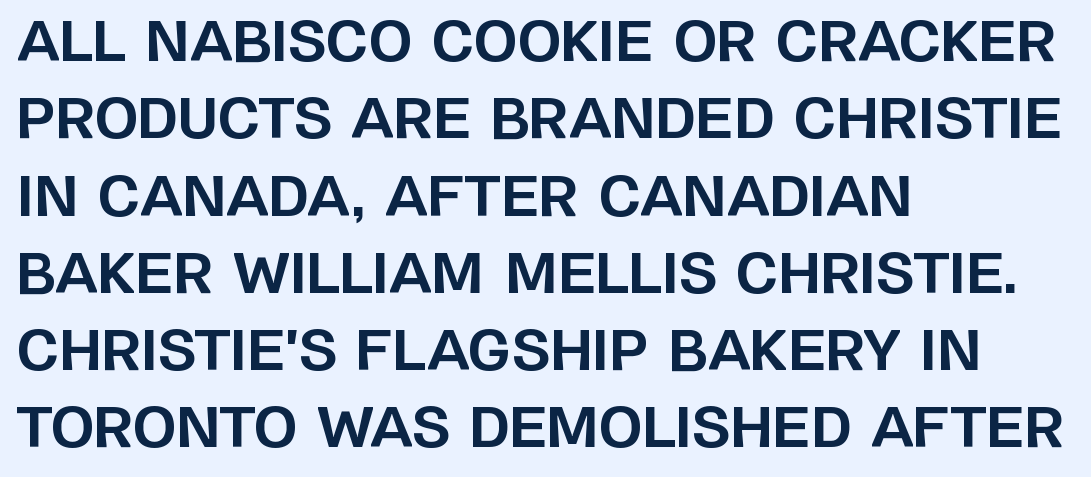
Q: Is the text bold? A: Yes.
Q: Is the text italic (slanted)? A: No, it is upright.
Q: Is the typeface a serif or a sans-serif typeface? A: Sans-serif.
Q: Is the text underlined? A: No.
Q: How is the paragraph aligned? A: Left-aligned.
Q: Is the spacing between letters normal or unusually wide? A: Normal.
Q: Is the spacing between lines tight, normal or loose? A: Normal.
Q: Width (condensed, normal, or wide)? A: Normal.
Q: Stroke contrast? A: Low.
Q: x-height? A: Large.
Q: Monospaced? A: No.
